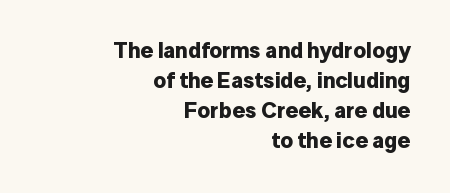
Alignment: flush right. The rendering keeps characters at their native spacing. The glyphs are unaccompanied by any horizontal stroke below them. A dark, heavy texture on the line: the type is bold.
